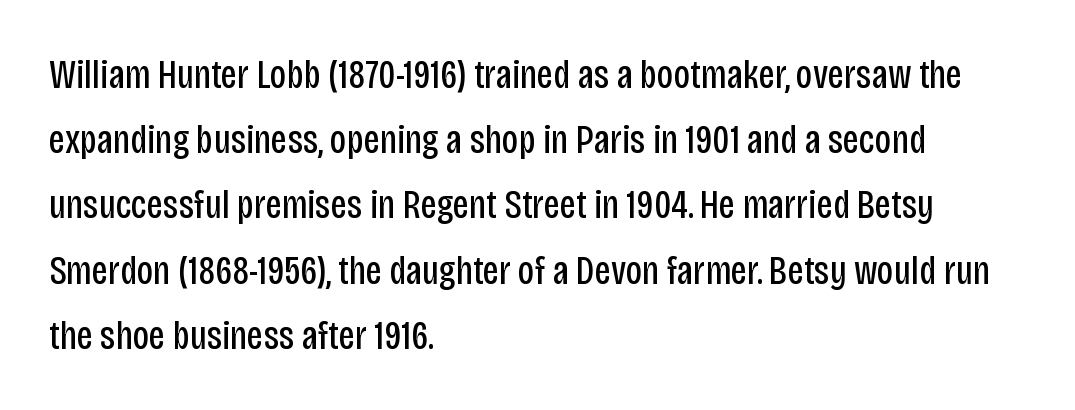
{"serif": "no", "italic": "no", "bold": "no", "weight": "regular", "width": "condensed", "stroke_contrast": "low", "x_height": "large", "monospaced": "no", "underline": "no", "align": "left", "line_spacing": "normal", "line_spacing_ratio": 1.59, "letter_spacing": "normal", "letter_spacing_em": 0.0, "glyph_px": 41}
